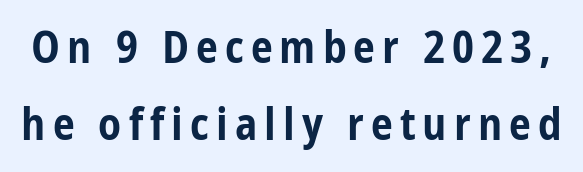
Varying glyph widths throughout — classic text-font behaviour. Nothing sits at the stroke ends, so this counts as sans-serif. The strip under each line holds only bare page. You'd pick this weight for a headline — it's a proper bold. You can tell it's not italic because the verticals are truly vertical.
